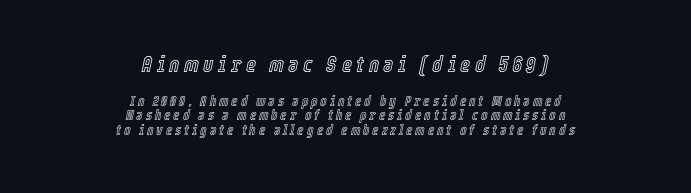
The image shows 22 px text type, italic (leaning right); set centered, tight line spacing (1.02x), unusually wide letter spacing (+0.2 em), not underlined; the first (top) block is 1.57x larger.
